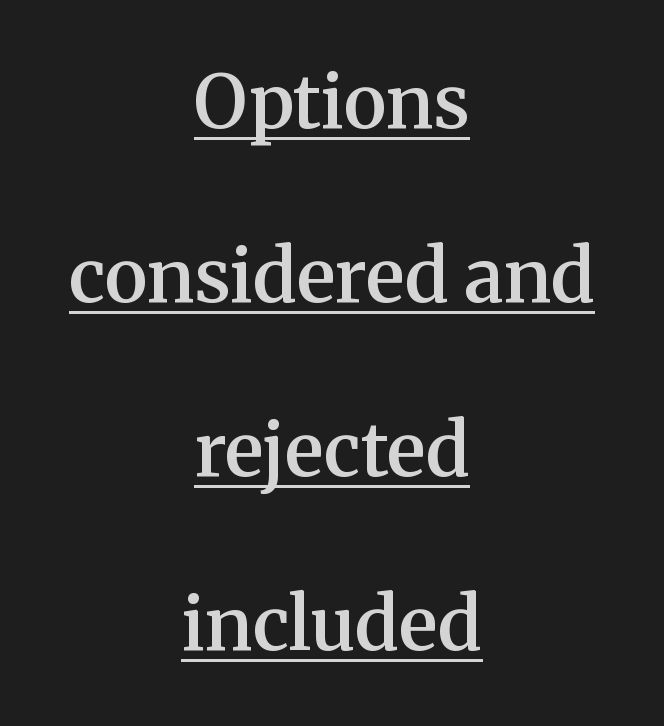
Q: Is the text bold? A: Semi-bold.
Q: Is the text italic (slanted)? A: No, it is upright.
Q: Is the typeface a serif or a sans-serif typeface? A: Serif.
Q: Is the text underlined? A: Yes.
Q: How is the paragraph aligned? A: Centered.
Q: Is the spacing between letters normal or unusually wide? A: Normal.
Q: Is the spacing between lines tight, normal or loose? A: Loose.
Q: Width (condensed, normal, or wide)? A: Normal.
Q: Stroke contrast? A: Medium.
Q: x-height? A: Medium.
Q: Monospaced? A: No.
